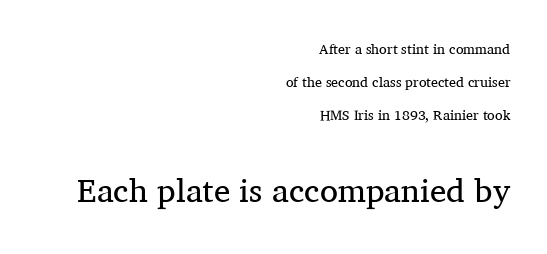
Q: Is the text bold? A: No.
Q: Is the text italic (slanted)? A: No, it is upright.
Q: Is the typeface a serif or a sans-serif typeface? A: Serif.
Q: Is the text underlined? A: No.
Q: How is the paragraph aligned? A: Right-aligned.
Q: Is the spacing between letters normal or unusually wide? A: Normal.
Q: Is the spacing between lines tight, normal or loose? A: Loose.
Q: Which block of text is set in a larger size, the first (top) or the second (bottom)? A: The second (bottom) one.
Q: Width (condensed, normal, or wide)? A: Normal.
Q: Stroke contrast? A: Medium.
Q: x-height? A: Medium.
Q: Monospaced? A: No.
